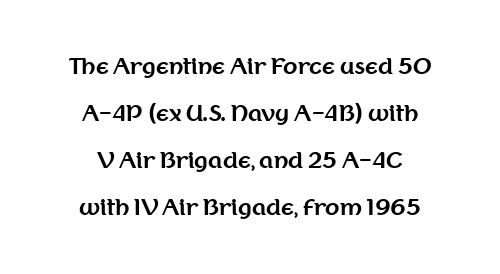
Q: Is the text bold? A: Yes.
Q: Is the text italic (slanted)? A: No, it is upright.
Q: Is the text underlined? A: No.
Q: Is the spacing between letters normal or unusually wide? A: Normal.
Q: Is the spacing between lines tight, normal or loose? A: Loose.
